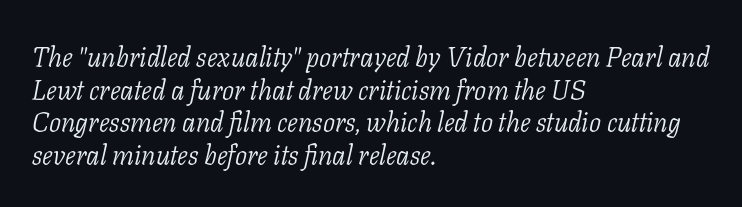
Q: Is the text bold? A: No.
Q: Is the text italic (slanted)? A: Yes, it leans right by about 11 degrees.
Q: Is the text underlined? A: No.
Q: How is the paragraph aligned? A: Left-aligned.
Q: Is the spacing between letters normal or unusually wide? A: Normal.
